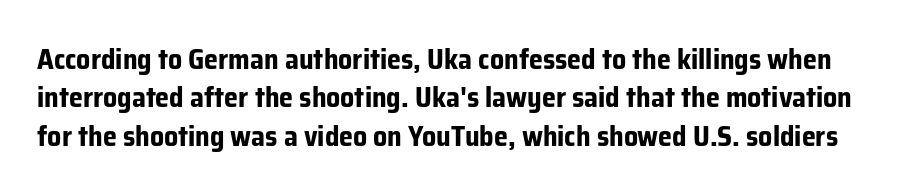
{"serif": "no", "italic": "no", "bold": "yes", "weight": "bold", "width": "normal", "stroke_contrast": "low", "x_height": "medium", "monospaced": "no", "underline": "no", "line_spacing": "normal", "line_spacing_ratio": 1.37, "letter_spacing": "normal", "letter_spacing_em": 0.0, "glyph_px": 28}
